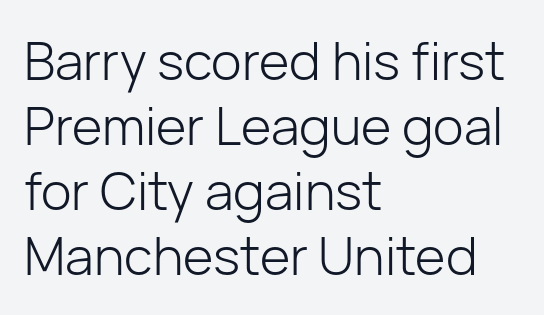
This rendering leaves character spacing at its baseline value. A typesetter would call this proportional, since set widths differ per character. Nobody drew a line under any word here. Vertical strokes here are truly vertical. Does the copy run flush right? No — it runs flush left.
